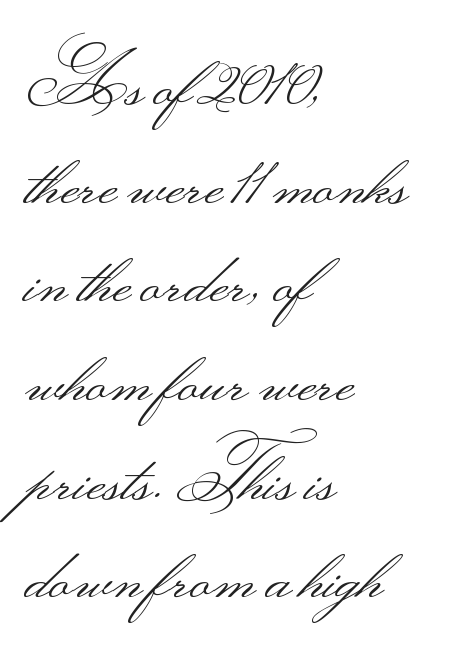
Q: Is the text bold? A: No.
Q: Is the text italic (slanted)? A: Yes.
Q: Is the typeface a serif or a sans-serif typeface? A: Sans-serif.
Q: Is the text underlined? A: No.
Q: How is the paragraph aligned? A: Left-aligned.
Q: Is the spacing between letters normal or unusually wide? A: Normal.
Q: Is the spacing between lines tight, normal or loose? A: Normal.
Q: Width (condensed, normal, or wide)? A: Wide.
Q: Stroke contrast? A: Medium.
Q: Monospaced? A: No.
